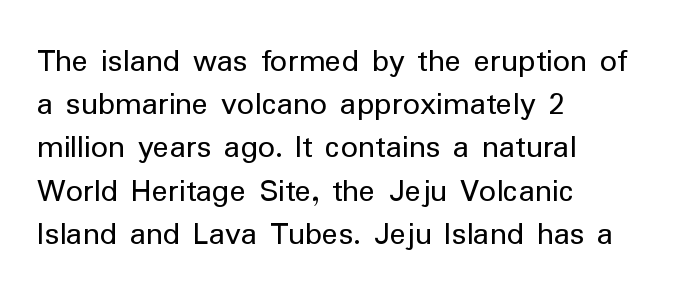
{"serif": "no", "italic": "no", "bold": "no", "weight": "regular", "width": "normal", "stroke_contrast": "low", "x_height": "medium", "monospaced": "no", "underline": "no", "align": "left", "line_spacing": "normal", "line_spacing_ratio": 1.27, "letter_spacing": "normal", "letter_spacing_em": 0.0, "glyph_px": 34}
